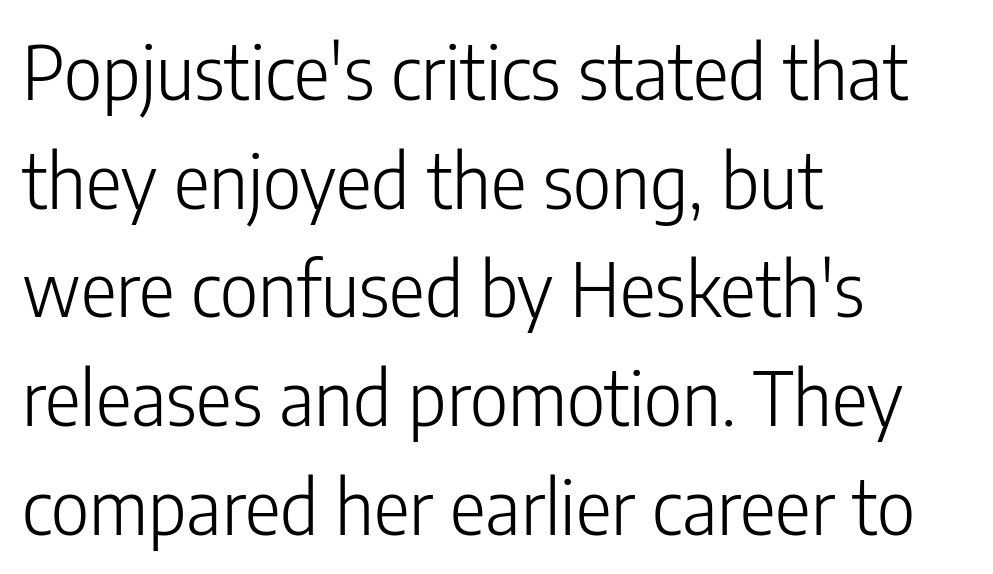
What stands out about the letter spacing? Nothing — it is the standard amount. The strip under each line holds only bare page. Line starts are locked; line ends wander. The strokes carry an ordinary text weight at most. A normal amount of white space separates one row of letters from the next.
